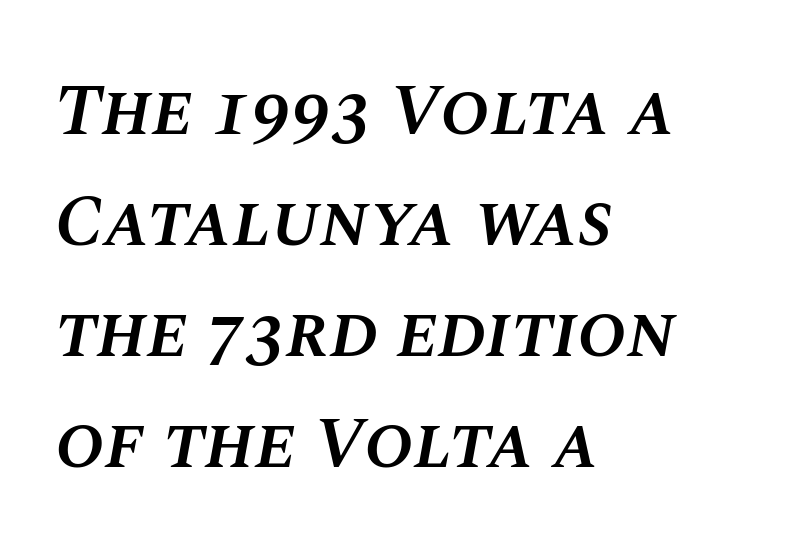
{"italic": "yes", "lean": "right", "slant_degrees": 10, "bold": "semi", "weight": "semibold", "width": "normal", "stroke_contrast": "medium", "x_height": "large", "monospaced": "no", "underline": "no", "align": "left", "line_spacing": "normal", "line_spacing_ratio": 1.5, "letter_spacing": "normal", "letter_spacing_em": 0.0, "glyph_px": 74}
